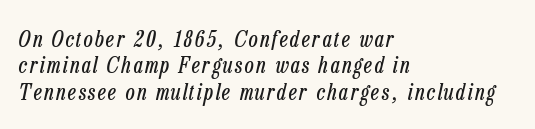
{"italic": "yes", "lean": "right", "slant_degrees": 13, "bold": "no", "underline": "no", "align": "left", "line_spacing_ratio": 1.2, "glyph_px": 22}
